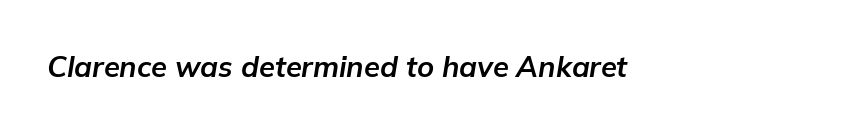
The axis of the letterforms is tilted away from vertical. Type without underlining. Here the designer chose a conventional face with non-uniform glyph widths. The glyphs have the mass of a bold cut. Default kerning and tracking; the words read as compact shapes.
